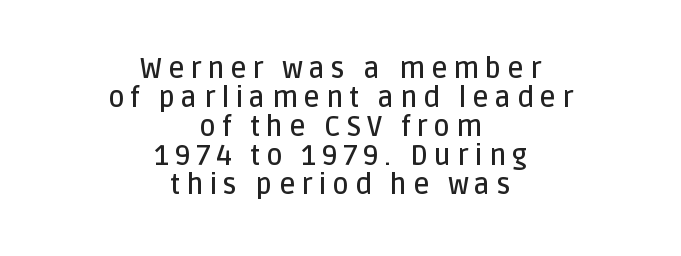
Q: Is the text bold? A: Semi-bold.
Q: Is the text italic (slanted)? A: No, it is upright.
Q: Is the typeface a serif or a sans-serif typeface? A: Sans-serif.
Q: Is the text underlined? A: No.
Q: How is the paragraph aligned? A: Centered.
Q: Is the spacing between letters normal or unusually wide? A: Unusually wide.
Q: Is the spacing between lines tight, normal or loose? A: Tight.
Q: Width (condensed, normal, or wide)? A: Normal.
Q: Stroke contrast? A: Low.
Q: x-height? A: Large.
Q: Monospaced? A: No.
